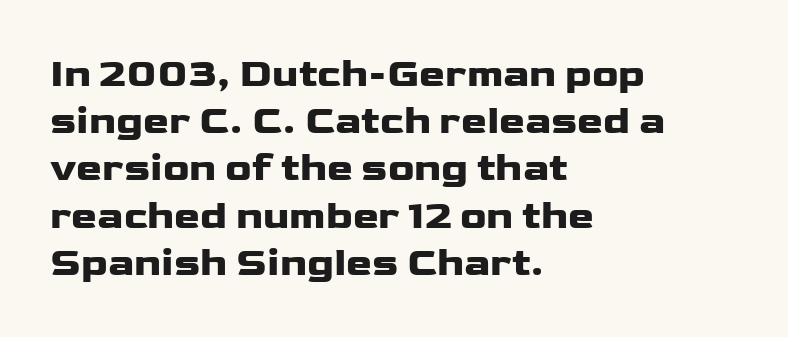
What weight is shown? A full bold with thick strokes. Typeset ragged right — the left edge is the straight one. Unlike a traditional serif, this face leaves its strokes unadorned. Characters follow at the spacing the type designer built in. The zone under the glyphs is completely vacant.
